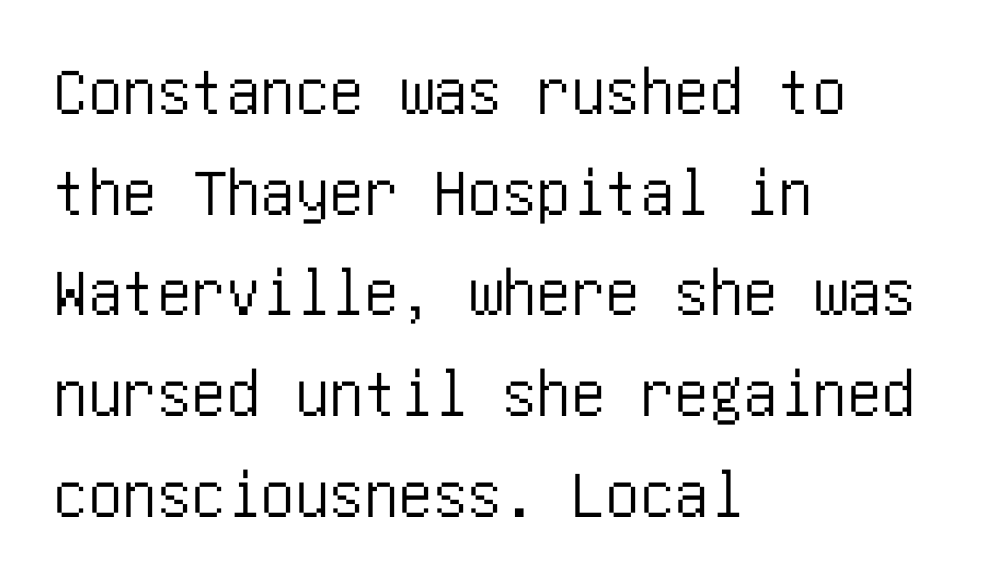
{"serif": "no", "italic": "no", "width": "condensed", "stroke_contrast": "low", "x_height": "large", "underline": "no", "align": "left", "line_spacing": "normal", "line_spacing_ratio": 1.46, "letter_spacing": "normal", "letter_spacing_em": 0.0, "glyph_px": 69}
